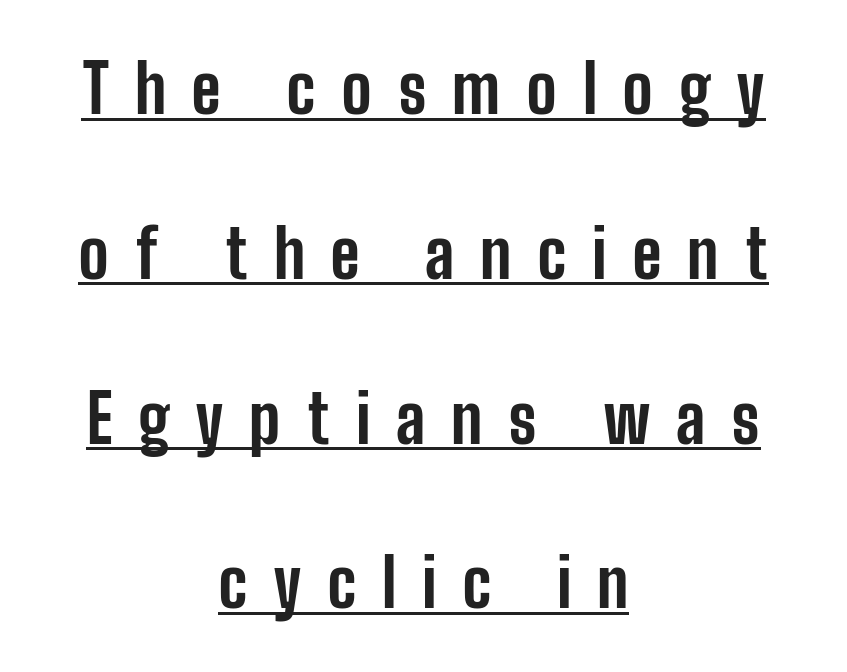
Baseline-to-baseline distance is far greater than the letter height. Rendered with straight, roman letterforms. The letterforms stand isolated, each surrounded by extra space. Heavy-handed strokes throughout: this text is bold. The rendering positions every line midway between the sides.
